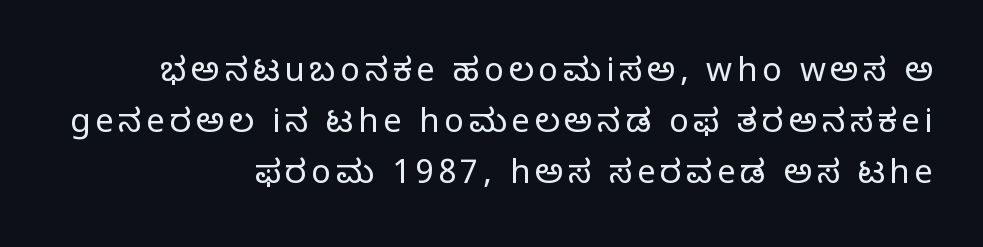
Q: Is the text bold? A: No.
Q: Is the text italic (slanted)? A: No, it is upright.
Q: Is the typeface a serif or a sans-serif typeface? A: Sans-serif.
Q: Is the text underlined? A: No.
Q: How is the paragraph aligned? A: Right-aligned.
Q: Is the spacing between lines tight, normal or loose? A: Normal.
Q: Width (condensed, normal, or wide)? A: Normal.
Q: Stroke contrast? A: Low.
Q: x-height? A: Medium.
Q: Monospaced? A: No.
